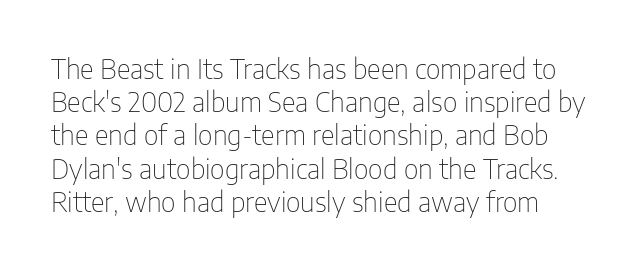
The image shows 27 px text type, upright; set line spacing 1.23x, normal letter spacing, not underlined.
